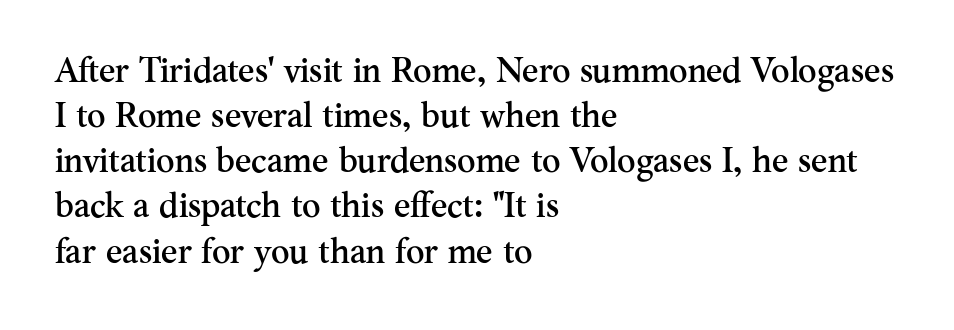
Here the designer chose a conventional face with non-uniform glyph widths. The area under the type is left untouched. No extra tracking has been applied to these lines. Tall strokes in this sample are plumb rather than angled. One-word summary of the alignment: left.
